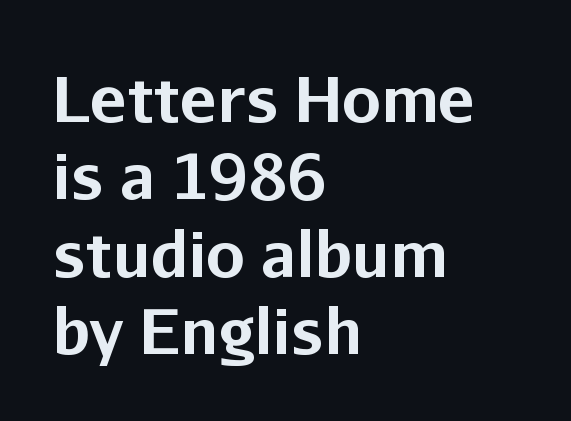
Each letter keeps its own natural width here, so spacing adapts to shape. Reading down the block, your eye returns to a fixed left position each line. This sample uses an upright cut, with every glyph sitting square on the baseline. Its strokes are broad and dark, the hallmark of bold type.
